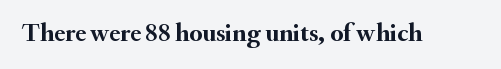
{"italic": "no", "bold": "yes", "underline": "no", "letter_spacing": "normal", "letter_spacing_em": 0.0, "glyph_px": 26}
